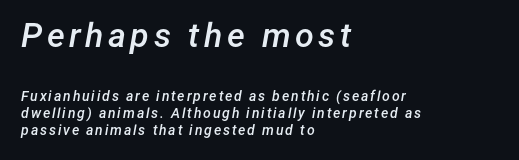
The image shows 34 px semibold type, italic (leaning right); set left-aligned, line spacing 1.22x, not underlined; the first (top) block is 2.43x larger; low stroke contrast and a medium x-height.
